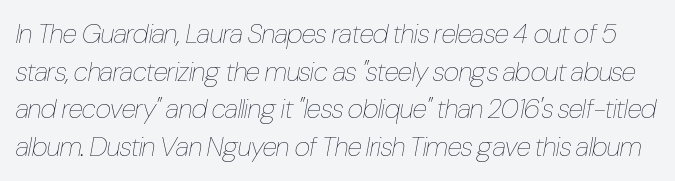
Q: Is the text bold? A: No.
Q: Is the text italic (slanted)? A: Yes, it leans right by about 10 degrees.
Q: Is the text underlined? A: No.
Q: Is the spacing between letters normal or unusually wide? A: Normal.
Q: Is the spacing between lines tight, normal or loose? A: Normal.
